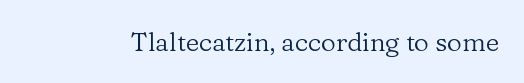
Q: Is the text bold? A: No.
Q: Is the text italic (slanted)? A: No, it is upright.
Q: Is the text underlined? A: No.
Q: Is the spacing between letters normal or unusually wide? A: Normal.
